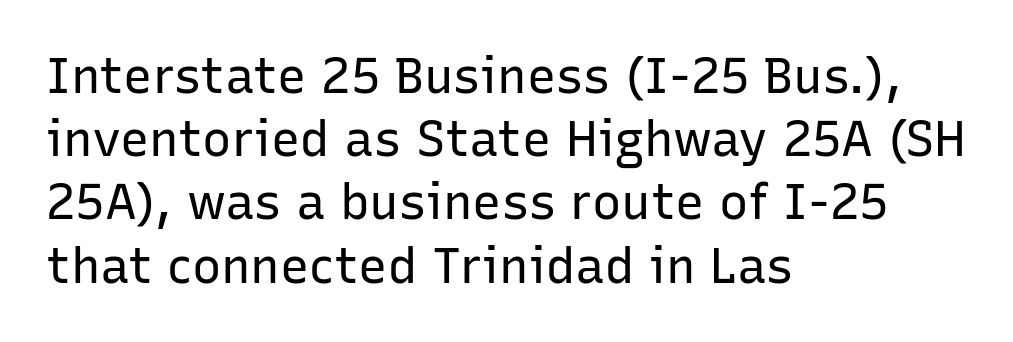
Q: Is the text bold? A: No.
Q: Is the text italic (slanted)? A: No, it is upright.
Q: Is the typeface a serif or a sans-serif typeface? A: Sans-serif.
Q: Is the text underlined? A: No.
Q: How is the paragraph aligned? A: Left-aligned.
Q: Is the spacing between letters normal or unusually wide? A: Normal.
Q: Is the spacing between lines tight, normal or loose? A: Normal.
Q: Width (condensed, normal, or wide)? A: Normal.
Q: Stroke contrast? A: Low.
Q: x-height? A: Medium.
Q: Monospaced? A: No.
